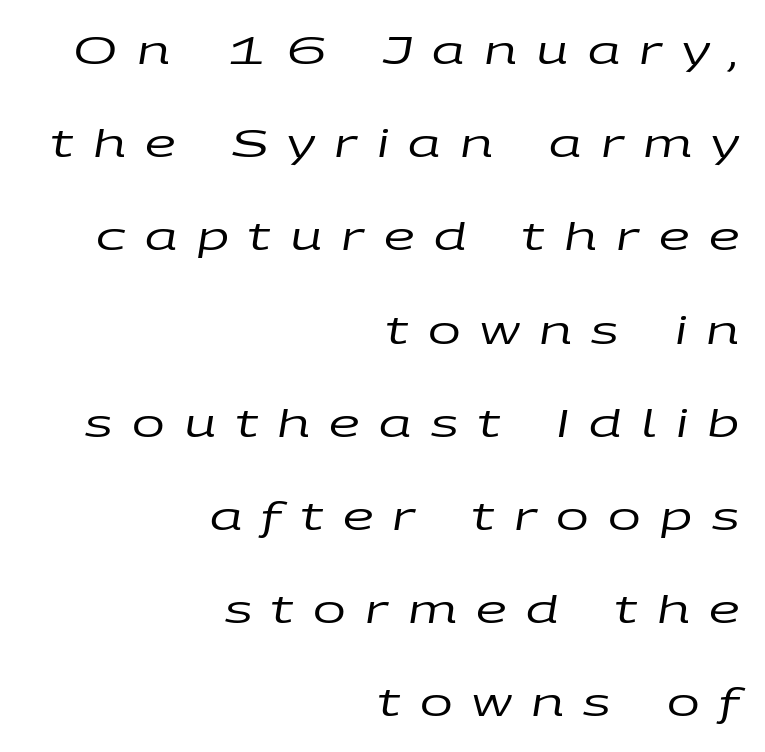
The image shows 39 px regular-weight, wide type, italic (leaning right); set right-aligned, loose line spacing (2.39x), unusually wide letter spacing (+0.5 em), not underlined; low stroke contrast and a large x-height.
